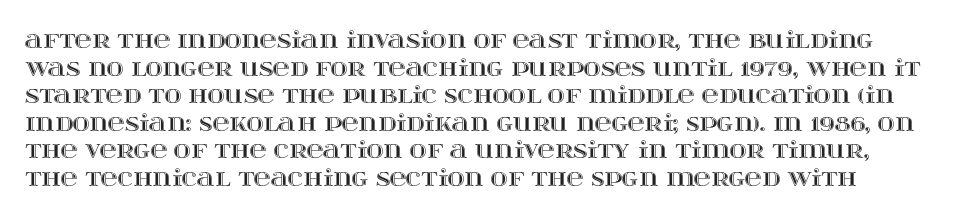
The image shows 23 px text type, upright; set line spacing 1.2x, normal letter spacing, not underlined.
